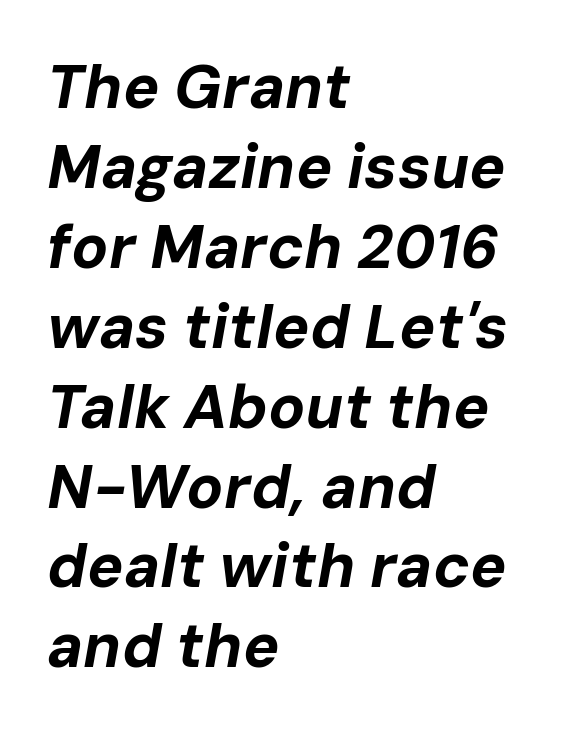
The image shows 61 px bold type, italic (leaning right); set left-aligned, normal line spacing (1.31x), normal letter spacing, not underlined; low stroke contrast and a medium x-height.
